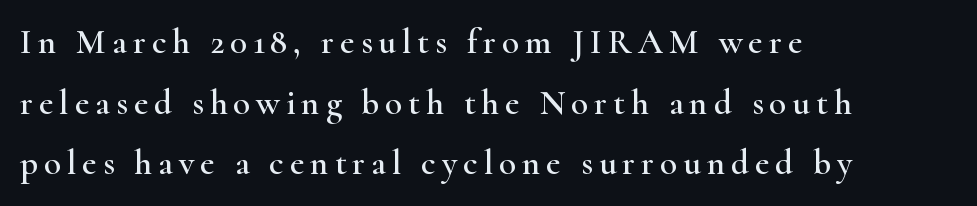
The image shows 35 px wide serif type, upright; set left-aligned, line spacing 1.73x, not underlined; high stroke contrast and a small x-height.
